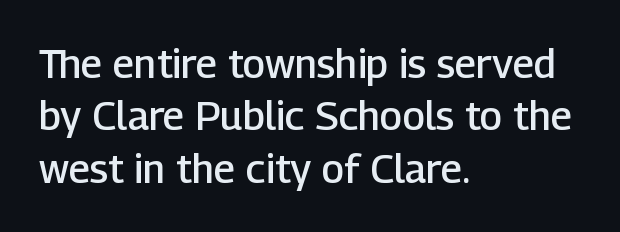
{"serif": "no", "italic": "no", "bold": "semi", "weight": "semibold", "width": "normal", "stroke_contrast": "low", "x_height": "medium", "monospaced": "no", "underline": "no", "align": "left", "line_spacing": "normal", "line_spacing_ratio": 1.31, "letter_spacing": "normal", "letter_spacing_em": 0.0, "glyph_px": 40}
